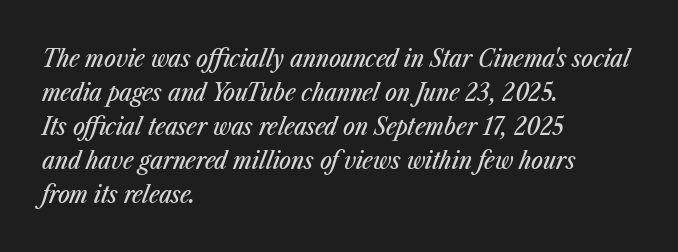
The image shows 25 px text type, italic (leaning right); set left-aligned, normal line spacing (1.36x), normal letter spacing, not underlined.
